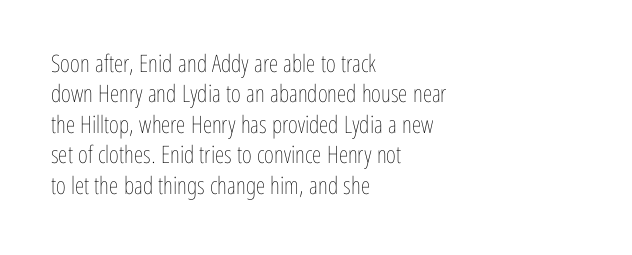
{"italic": "no", "bold": "no", "underline": "no", "align": "left", "line_spacing": "normal", "line_spacing_ratio": 1.27, "letter_spacing": "normal", "letter_spacing_em": 0.0, "glyph_px": 24}
